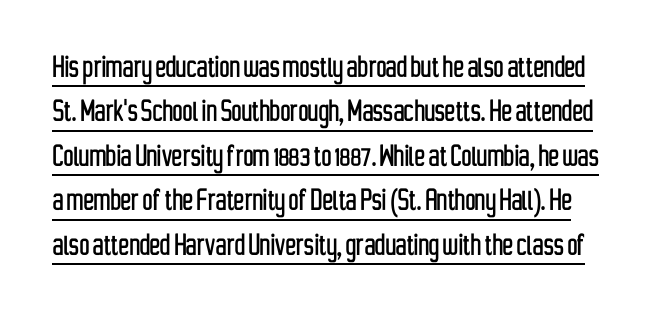
{"serif": "no", "italic": "no", "width": "condensed", "stroke_contrast": "low", "x_height": "medium", "monospaced": "no", "underline": "yes", "line_spacing": "normal", "line_spacing_ratio": 1.27, "letter_spacing": "normal", "letter_spacing_em": 0.0, "glyph_px": 35}
